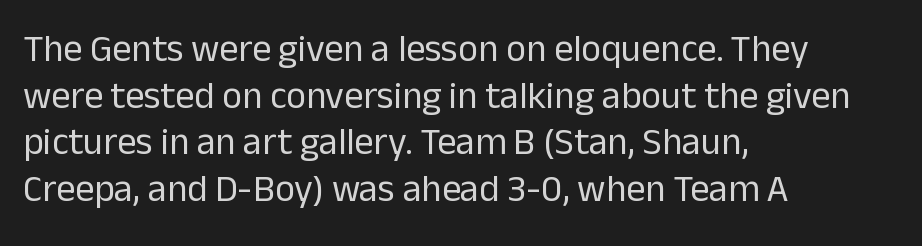
The image shows 38 px regular-weight sans-serif type, upright; set left-aligned, line spacing 1.23x, normal letter spacing, not underlined; low stroke contrast and a medium x-height.
